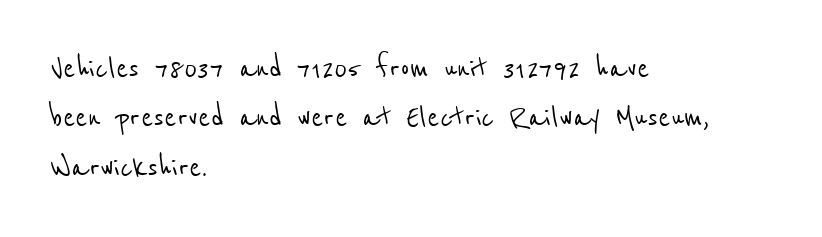
{"serif": "no", "width": "condensed", "stroke_contrast": "low", "x_height": "medium", "monospaced": "no", "underline": "no", "align": "left", "line_spacing": "normal", "line_spacing_ratio": 1.37, "letter_spacing": "normal", "letter_spacing_em": 0.0, "glyph_px": 36}
